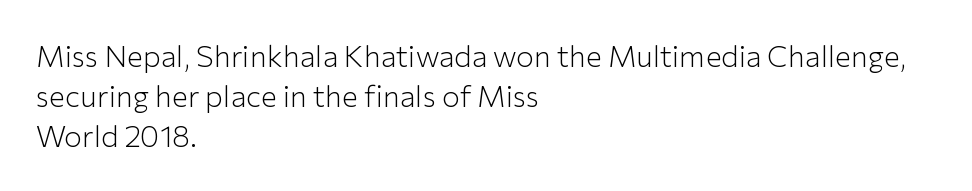
{"serif": "no", "italic": "no", "bold": "no", "weight": "light", "width": "normal", "stroke_contrast": "low", "x_height": "medium", "monospaced": "no", "underline": "no", "align": "left", "line_spacing": "normal", "line_spacing_ratio": 1.34, "letter_spacing": "normal", "letter_spacing_em": 0.0, "glyph_px": 30}
